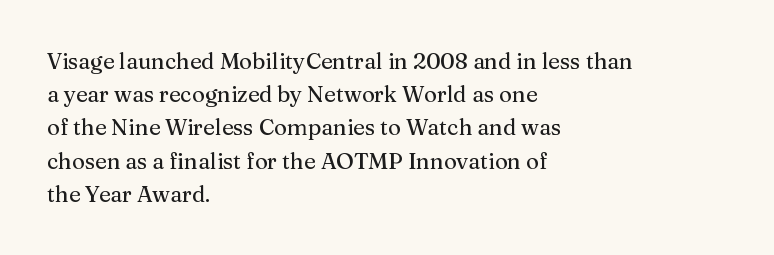
Q: Is the text italic (slanted)? A: No, it is upright.
Q: Is the text underlined? A: No.
Q: How is the paragraph aligned? A: Left-aligned.
Q: Is the spacing between letters normal or unusually wide? A: Normal.
Q: Is the spacing between lines tight, normal or loose? A: Normal.
